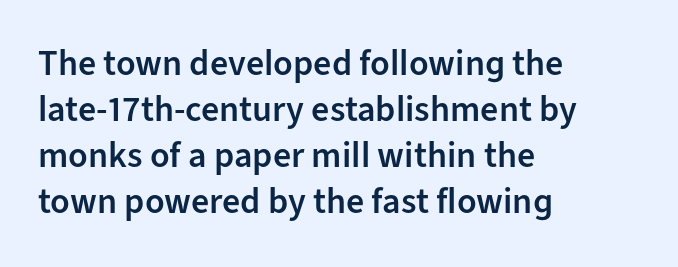
The image shows 36 px semibold sans-serif type, upright; set left-aligned, normal line spacing (1.28x), normal letter spacing, not underlined; low stroke contrast and a medium x-height.
